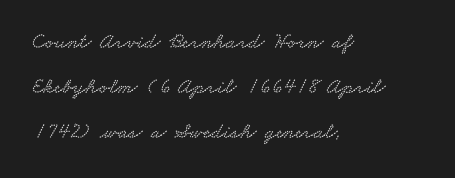
The image shows 22 px text type; set left-aligned, loose line spacing (2.05x), normal letter spacing, not underlined.
